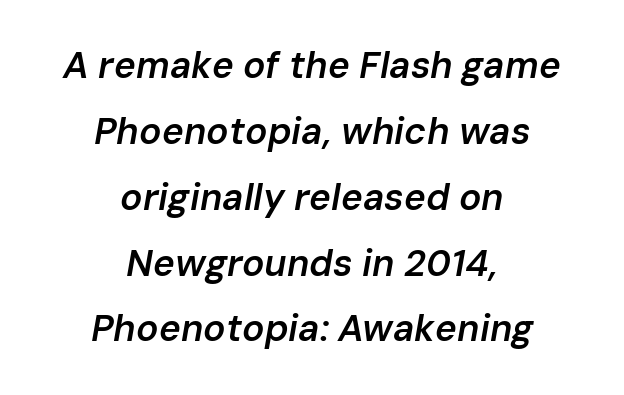
{"italic": "yes", "lean": "right", "slant_degrees": 10, "bold": "semi", "weight": "semibold", "width": "normal", "stroke_contrast": "low", "x_height": "medium", "monospaced": "no", "underline": "no", "align": "center", "line_spacing_ratio": 1.78, "letter_spacing": "normal", "letter_spacing_em": 0.0, "glyph_px": 37}
